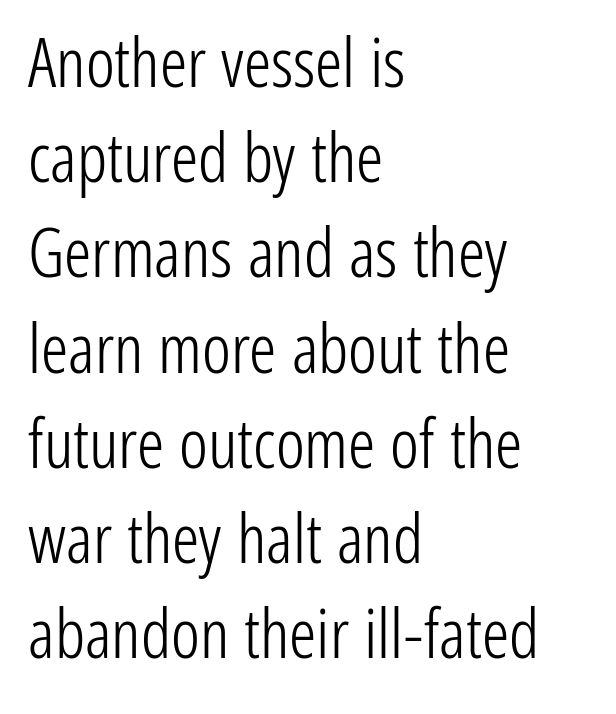
{"serif": "no", "italic": "no", "bold": "no", "weight": "light", "width": "condensed", "stroke_contrast": "low", "x_height": "medium", "monospaced": "no", "underline": "no", "align": "left", "line_spacing": "normal", "line_spacing_ratio": 1.4, "letter_spacing": "normal", "letter_spacing_em": 0.0, "glyph_px": 68}
